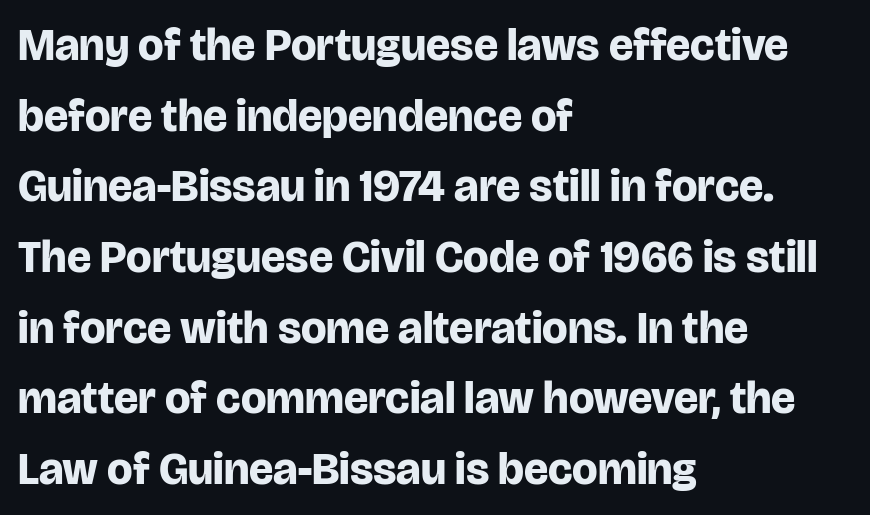
The letterforms sit shoulder to shoulder at normal distance. Leading matches the norm, producing a regular column. Is this a fixed-width face? No — the glyphs have proportional, varying widths. Posture: upright roman. Quick note: underline off. A sans-serif font was chosen for this passage.
